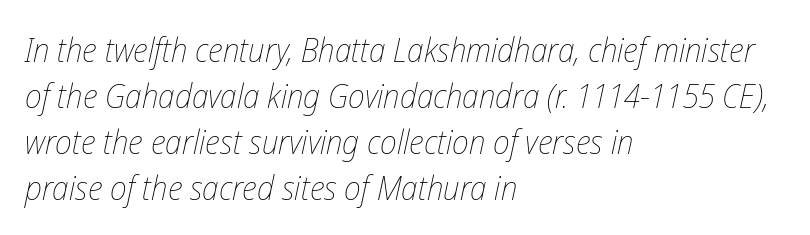
Q: Is the text bold? A: No.
Q: Is the text italic (slanted)? A: Yes, it leans right by about 12 degrees.
Q: Is the text underlined? A: No.
Q: How is the paragraph aligned? A: Left-aligned.
Q: Is the spacing between letters normal or unusually wide? A: Normal.
Q: Is the spacing between lines tight, normal or loose? A: Normal.
Q: Width (condensed, normal, or wide)? A: Condensed.
Q: Stroke contrast? A: Low.
Q: x-height? A: Medium.
Q: Monospaced? A: No.
